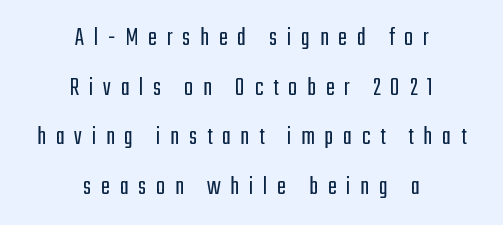
The image shows 27 px text type, upright; set centered, line spacing 1.84x, unusually wide letter spacing (+0.36 em), not underlined.
